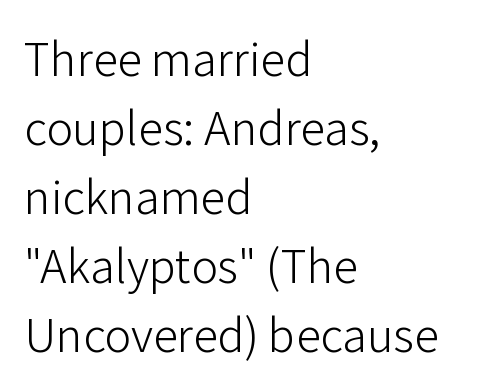
Line beginnings align vertically; line endings do not. Upright lettering throughout. Successive baselines arrive at the customary interval. This sample uses plain, unmodified letter spacing.
